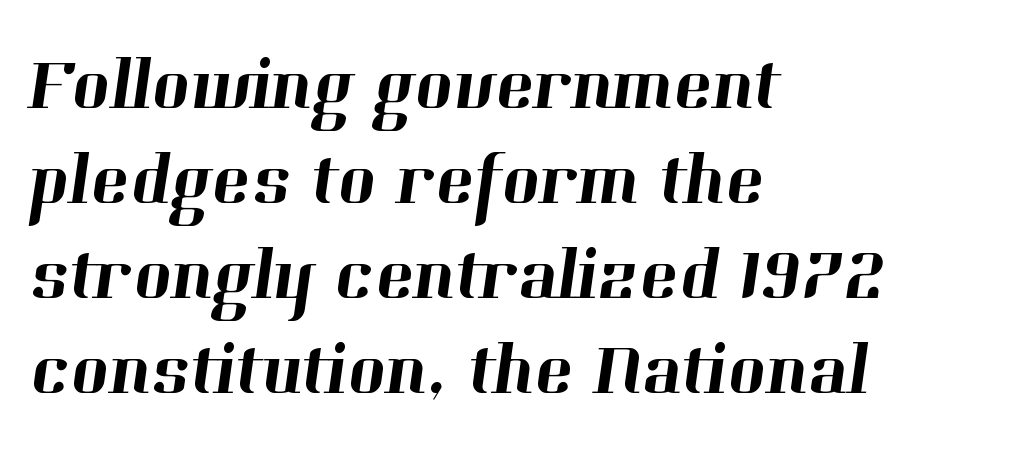
{"serif": "yes", "width": "normal", "stroke_contrast": "high", "x_height": "medium", "monospaced": "no", "underline": "no", "align": "left", "line_spacing": "normal", "line_spacing_ratio": 1.3, "letter_spacing": "normal", "letter_spacing_em": 0.0, "glyph_px": 73}
